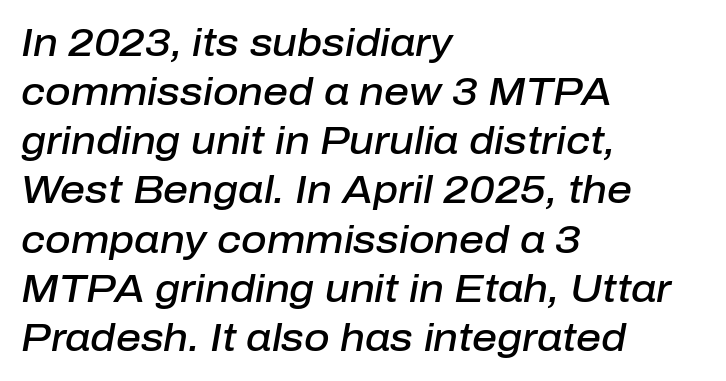
The image shows 39 px semibold type, italic (leaning right); set left-aligned, normal line spacing (1.26x), normal letter spacing, not underlined; low stroke contrast and a medium x-height.
